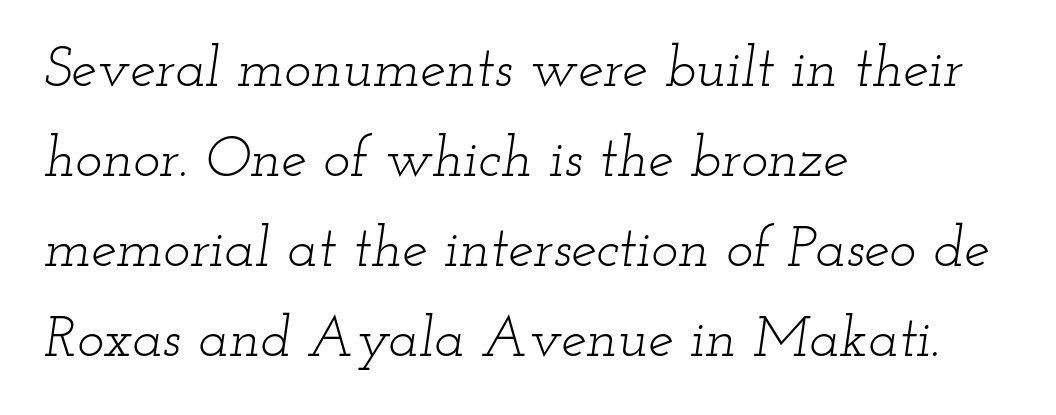
{"serif": "yes", "italic": "yes", "lean": "right", "slant_degrees": 12, "bold": "no", "weight": "light", "width": "wide", "stroke_contrast": "low", "x_height": "small", "monospaced": "no", "underline": "no", "align": "left", "line_spacing": "normal", "line_spacing_ratio": 1.58, "letter_spacing": "normal", "letter_spacing_em": 0.0, "glyph_px": 57}
